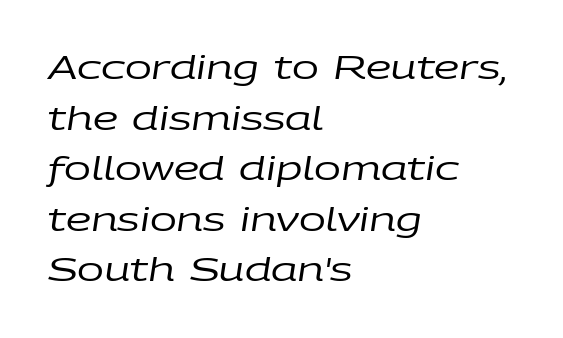
The image shows 32 px regular-weight, wide type, italic (leaning right); set left-aligned, normal line spacing (1.58x), normal letter spacing, not underlined; low stroke contrast and a large x-height.
